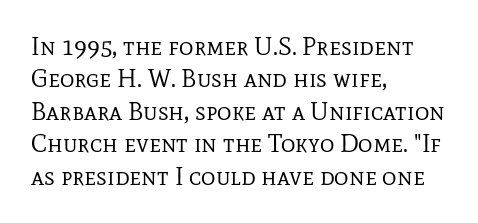
The image shows 25 px text type, upright; set left-aligned, normal line spacing (1.3x), normal letter spacing, not underlined.
